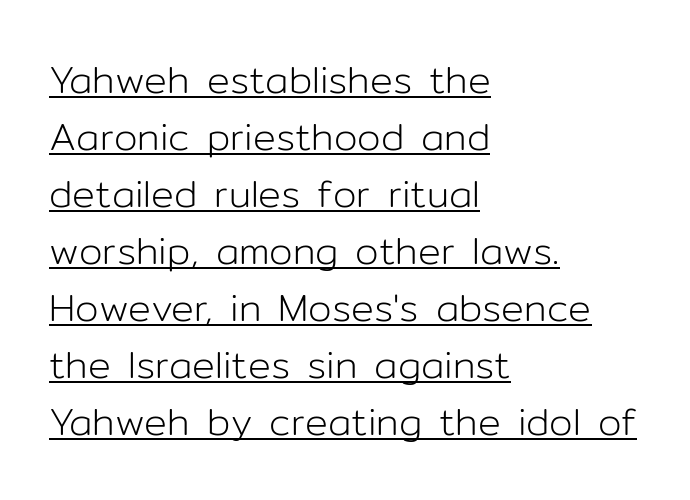
Is the stroke heavy? The answer is a plain regular-or-lighter. The rendered words wear a rule along their underside. The face used here is proportionally spaced, like ordinary book or web type. Unlike italic type, these characters show no tilt at all. Nobody touched the tracking dial on this one. What kind of face is this? One without serifs — a sans.
